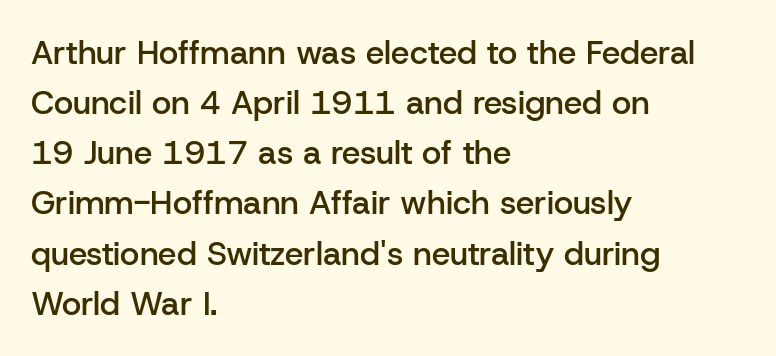
Q: Is the text bold? A: Semi-bold.
Q: Is the text italic (slanted)? A: No, it is upright.
Q: Is the typeface a serif or a sans-serif typeface? A: Sans-serif.
Q: Is the text underlined? A: No.
Q: How is the paragraph aligned? A: Left-aligned.
Q: Is the spacing between letters normal or unusually wide? A: Normal.
Q: Is the spacing between lines tight, normal or loose? A: Normal.
Q: Width (condensed, normal, or wide)? A: Normal.
Q: Stroke contrast? A: Low.
Q: x-height? A: Medium.
Q: Monospaced? A: No.
